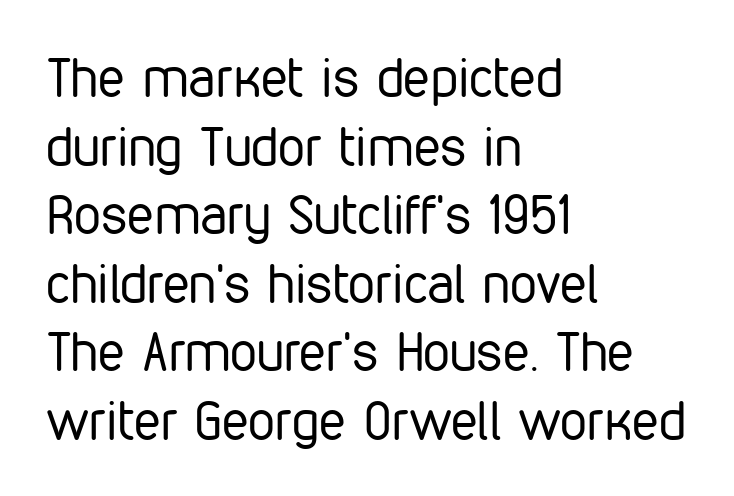
{"serif": "no", "italic": "no", "bold": "no", "weight": "regular", "width": "condensed", "stroke_contrast": "low", "x_height": "medium", "monospaced": "no", "underline": "no", "align": "left", "line_spacing": "normal", "line_spacing_ratio": 1.27, "letter_spacing": "normal", "letter_spacing_em": 0.0, "glyph_px": 54}
